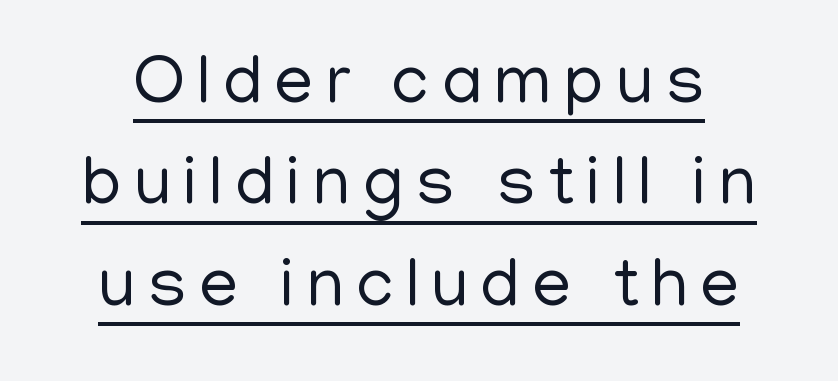
Q: Is the text bold? A: No.
Q: Is the text italic (slanted)? A: No, it is upright.
Q: Is the typeface a serif or a sans-serif typeface? A: Sans-serif.
Q: Is the text underlined? A: Yes.
Q: Is the spacing between lines tight, normal or loose? A: Normal.
Q: Width (condensed, normal, or wide)? A: Normal.
Q: Stroke contrast? A: Low.
Q: x-height? A: Medium.
Q: Monospaced? A: No.
